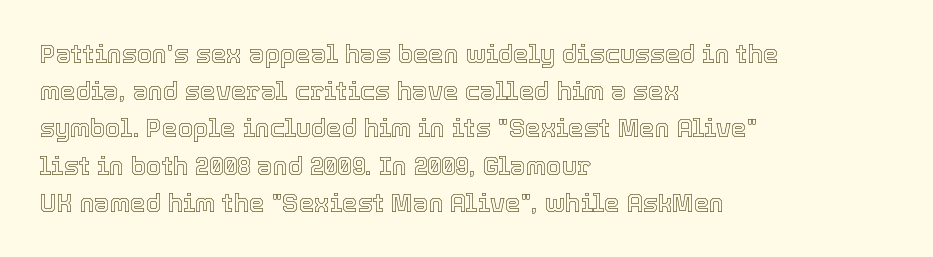
{"italic": "no", "underline": "no", "align": "left", "line_spacing": "normal", "line_spacing_ratio": 1.49, "letter_spacing": "normal", "letter_spacing_em": 0.0, "glyph_px": 25}
